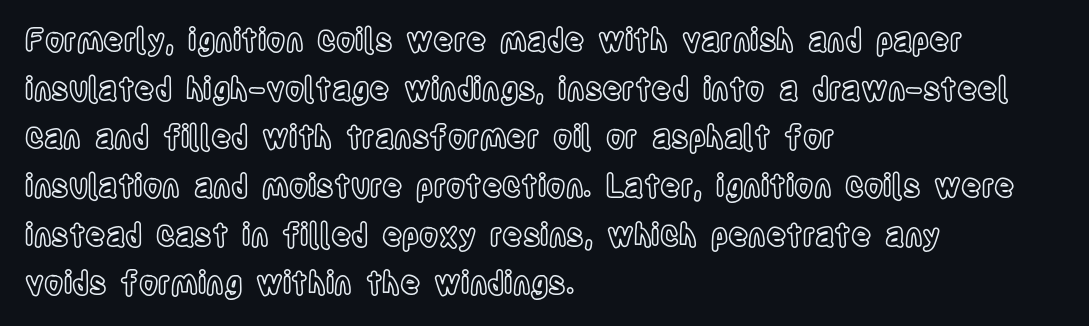
What stands out about the letter spacing? Nothing — it is the standard amount. Only glyphs here, with clear space below each row. Think of a printed novel: that variable character pitch is what you see here. Each line starts at the same left margin while the right side varies.
